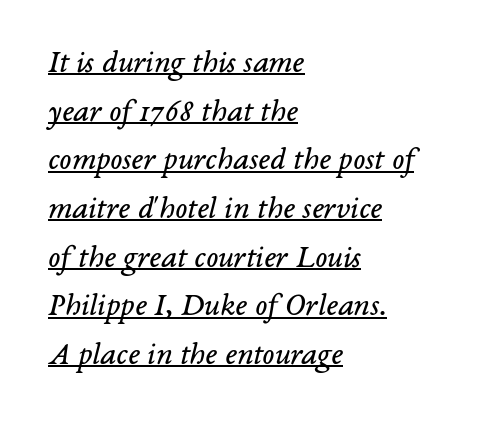
{"serif": "yes", "italic": "yes", "lean": "right", "slant_degrees": 14, "bold": "no", "weight": "regular", "width": "normal", "stroke_contrast": "low", "x_height": "medium", "monospaced": "no", "underline": "yes", "align": "left", "line_spacing": "normal", "line_spacing_ratio": 1.52, "letter_spacing": "normal", "letter_spacing_em": 0.0, "glyph_px": 32}
